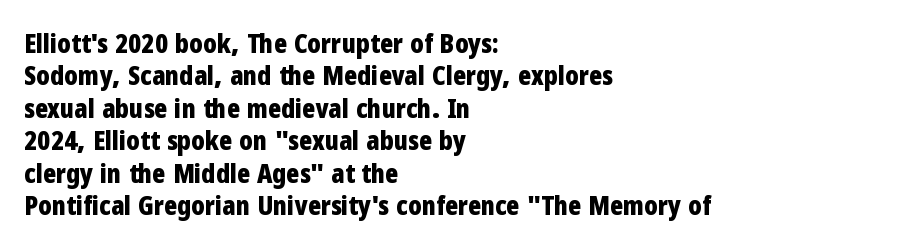
Q: Is the text bold? A: Yes.
Q: Is the text italic (slanted)? A: No, it is upright.
Q: Is the text underlined? A: No.
Q: How is the paragraph aligned? A: Left-aligned.
Q: Is the spacing between letters normal or unusually wide? A: Normal.
